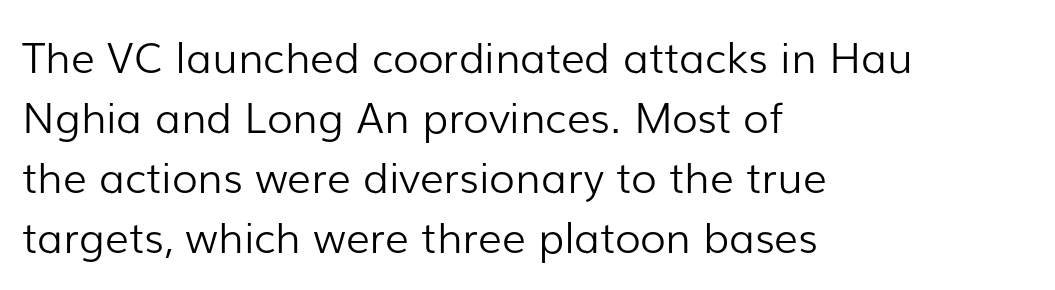
The image shows 42 px light sans-serif type, upright; set left-aligned, normal line spacing (1.43x), normal letter spacing, not underlined; low stroke contrast and a medium x-height.
